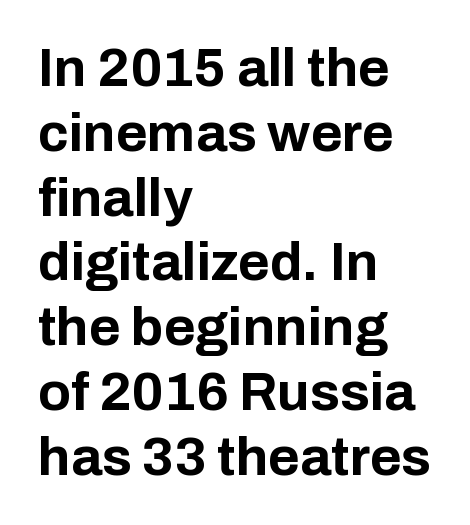
The image shows 54 px bold sans-serif type, upright; set left-aligned, line spacing 1.2x, normal letter spacing, not underlined; low stroke contrast and a medium x-height.
